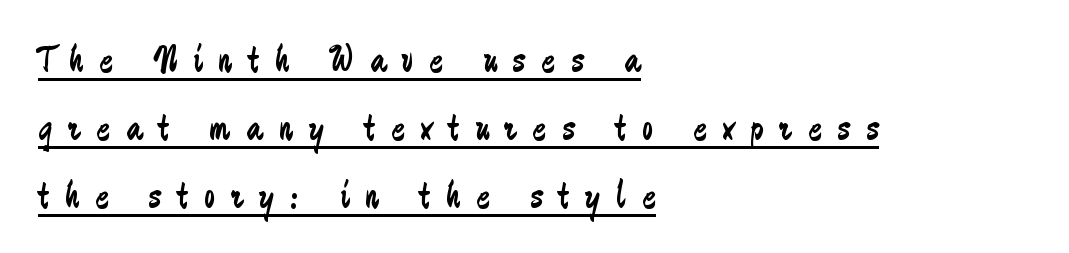
The image shows 40 px regular-weight, condensed sans-serif type; set left-aligned, normal line spacing (1.7x), unusually wide letter spacing (+0.4 em), underlined; low stroke contrast and a medium x-height.
